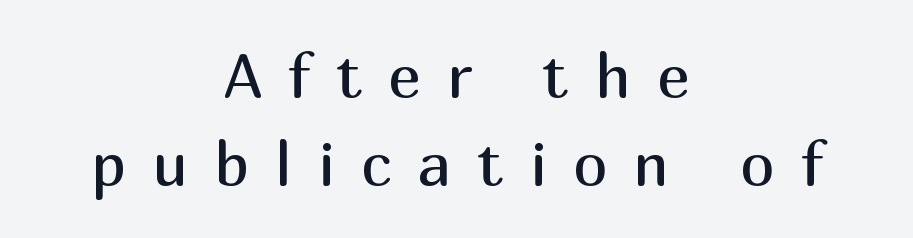
The image shows 62 px regular-weight sans-serif type, upright; set centered, normal line spacing (1.42x), unusually wide letter spacing (+0.42 em), not underlined; medium stroke contrast and a medium x-height.
